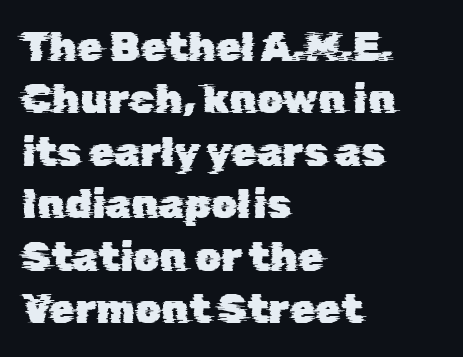
{"serif": "no", "width": "normal", "stroke_contrast": "low", "x_height": "medium", "monospaced": "no", "underline": "no", "align": "left", "line_spacing": "normal", "line_spacing_ratio": 1.28, "letter_spacing": "normal", "letter_spacing_em": 0.0, "glyph_px": 41}
